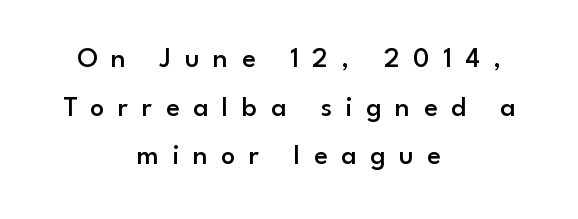
Q: Is the text bold? A: Semi-bold.
Q: Is the text italic (slanted)? A: No, it is upright.
Q: Is the typeface a serif or a sans-serif typeface? A: Sans-serif.
Q: Is the text underlined? A: No.
Q: How is the paragraph aligned? A: Centered.
Q: Is the spacing between letters normal or unusually wide? A: Unusually wide.
Q: Width (condensed, normal, or wide)? A: Normal.
Q: Stroke contrast? A: Low.
Q: x-height? A: Small.
Q: Monospaced? A: No.
